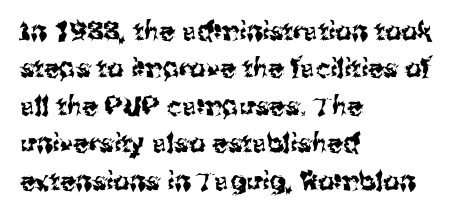
Q: Is the text italic (slanted)? A: No, it is upright.
Q: Is the text underlined? A: No.
Q: How is the paragraph aligned? A: Left-aligned.
Q: Is the spacing between letters normal or unusually wide? A: Normal.
Q: Is the spacing between lines tight, normal or loose? A: Normal.
